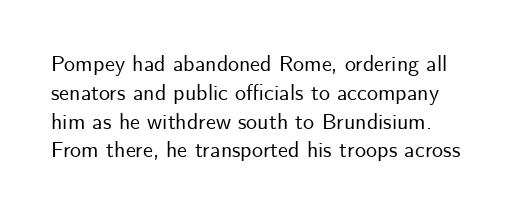
Q: Is the text italic (slanted)? A: No, it is upright.
Q: Is the text underlined? A: No.
Q: Is the spacing between letters normal or unusually wide? A: Normal.
Q: Is the spacing between lines tight, normal or loose? A: Normal.
